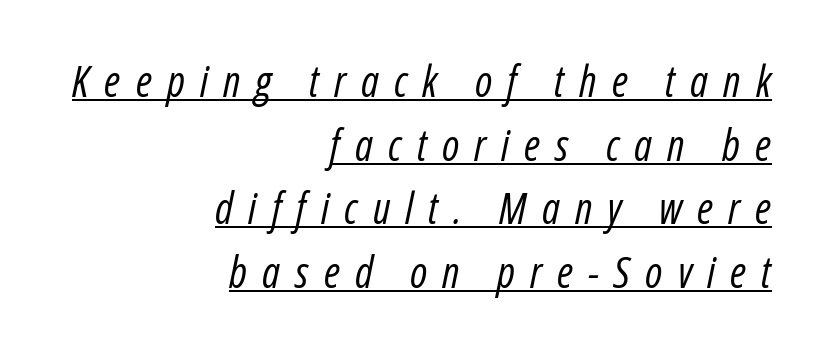
Q: Is the text bold? A: No.
Q: Is the text italic (slanted)? A: Yes, it leans right by about 12 degrees.
Q: Is the text underlined? A: Yes.
Q: How is the paragraph aligned? A: Right-aligned.
Q: Is the spacing between letters normal or unusually wide? A: Unusually wide.
Q: Is the spacing between lines tight, normal or loose? A: Normal.
Q: Width (condensed, normal, or wide)? A: Condensed.
Q: Stroke contrast? A: Low.
Q: x-height? A: Medium.
Q: Monospaced? A: No.
